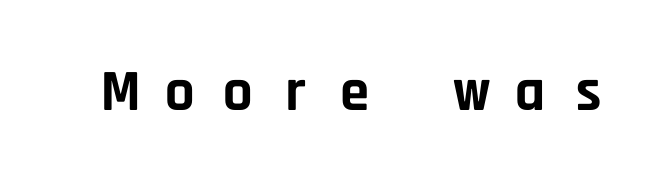
{"serif": "no", "italic": "no", "bold": "yes", "weight": "bold", "width": "normal", "stroke_contrast": "low", "x_height": "large", "monospaced": "yes", "underline": "no", "letter_spacing": "wide", "letter_spacing_em": 0.39, "glyph_px": 59}
